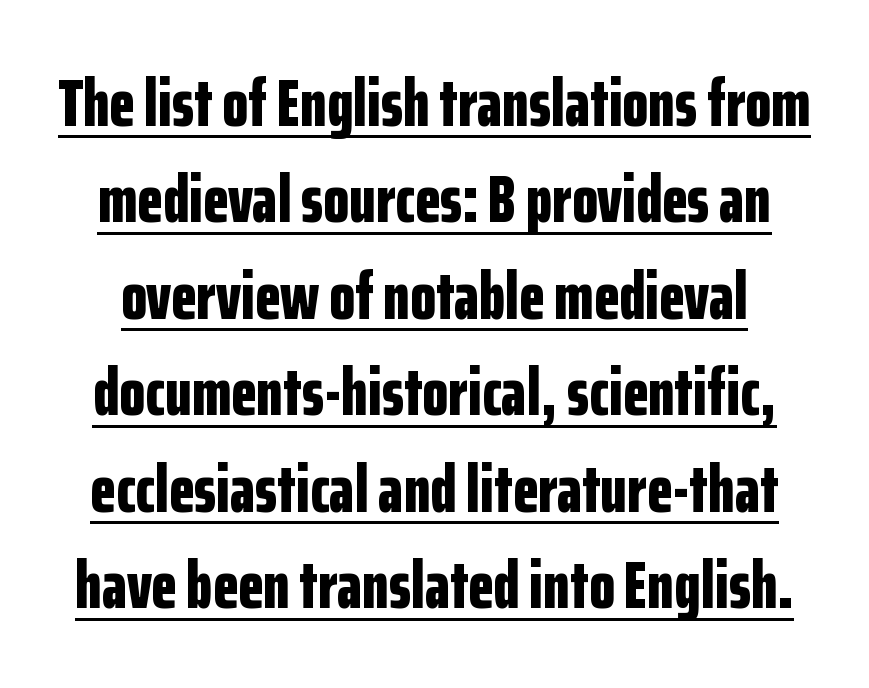
The image shows 67 px bold, condensed sans-serif type, upright; set normal line spacing (1.44x), normal letter spacing, underlined; low stroke contrast and a medium x-height.
